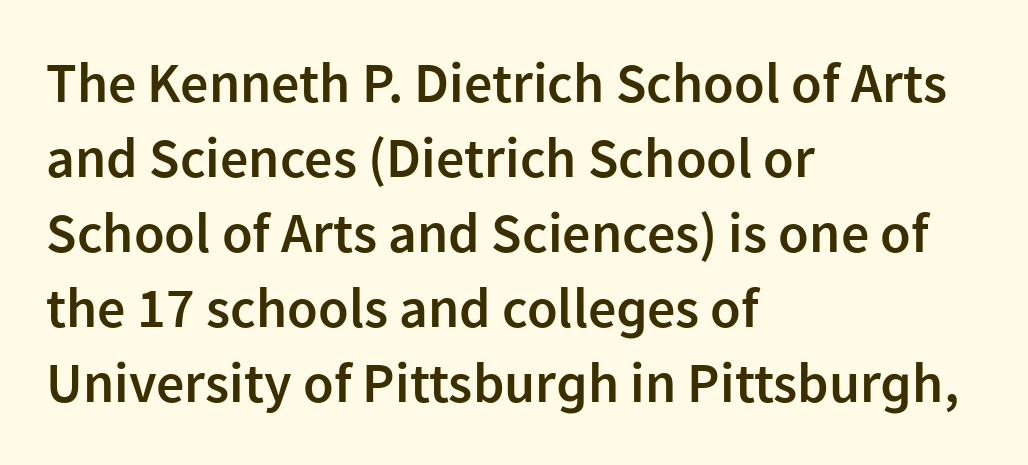
Q: Is the text bold? A: Semi-bold.
Q: Is the text italic (slanted)? A: No, it is upright.
Q: Is the typeface a serif or a sans-serif typeface? A: Sans-serif.
Q: Is the text underlined? A: No.
Q: How is the paragraph aligned? A: Left-aligned.
Q: Is the spacing between letters normal or unusually wide? A: Normal.
Q: Is the spacing between lines tight, normal or loose? A: Normal.
Q: Width (condensed, normal, or wide)? A: Normal.
Q: Stroke contrast? A: Low.
Q: x-height? A: Medium.
Q: Monospaced? A: No.
